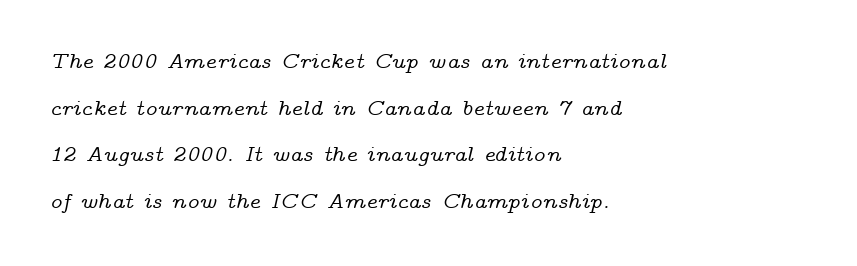
In CSS terms this would be text-align: left. Inter-character spacing is left at the font's built-in metrics. Observe the lean: these are italic letterforms. Leading: increased.
